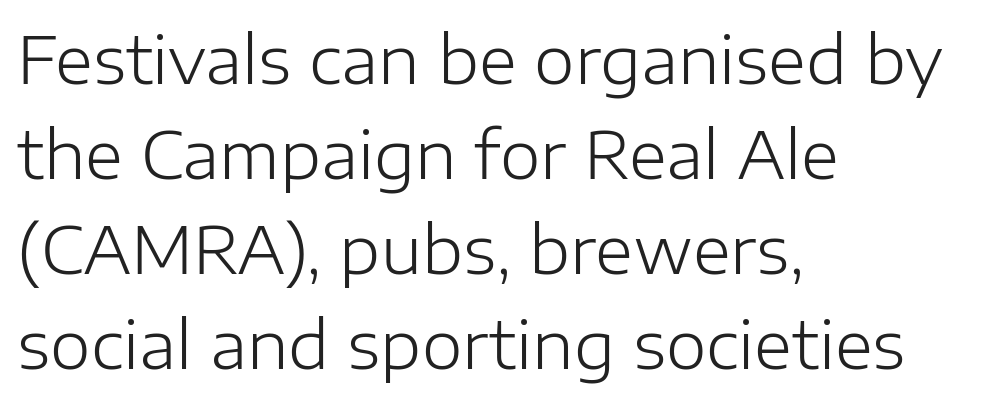
{"serif": "no", "italic": "no", "bold": "no", "weight": "light", "width": "normal", "stroke_contrast": "low", "x_height": "medium", "monospaced": "no", "underline": "no", "align": "left", "line_spacing": "normal", "line_spacing_ratio": 1.46, "letter_spacing": "normal", "letter_spacing_em": 0.0, "glyph_px": 65}
